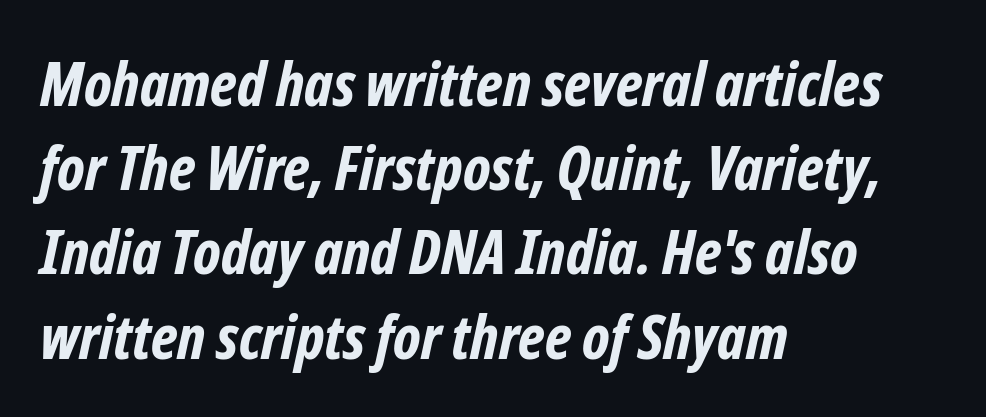
The image shows 61 px bold, condensed sans-serif type; set left-aligned, normal line spacing (1.38x), normal letter spacing, not underlined; low stroke contrast and a medium x-height.
